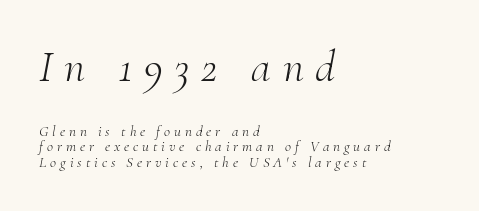
The image shows 45 px light serif type, italic (leaning right); set left-aligned, tight line spacing (1.04x), unusually wide letter spacing (+0.26 em), not underlined; the first (top) block is 3.0x larger; medium stroke contrast and a small x-height.
